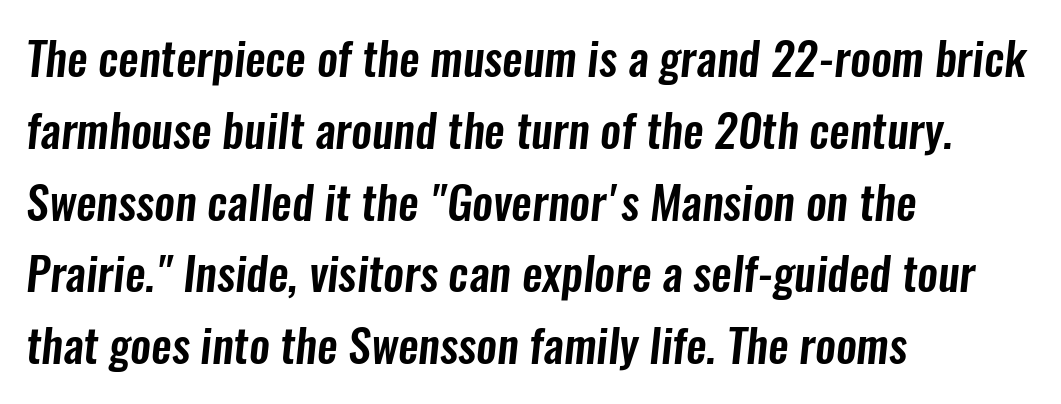
Q: Is the typeface a serif or a sans-serif typeface? A: Sans-serif.
Q: Is the text underlined? A: No.
Q: How is the paragraph aligned? A: Left-aligned.
Q: Is the spacing between letters normal or unusually wide? A: Normal.
Q: Is the spacing between lines tight, normal or loose? A: Normal.
Q: Width (condensed, normal, or wide)? A: Condensed.
Q: Stroke contrast? A: Low.
Q: x-height? A: Medium.
Q: Monospaced? A: No.
